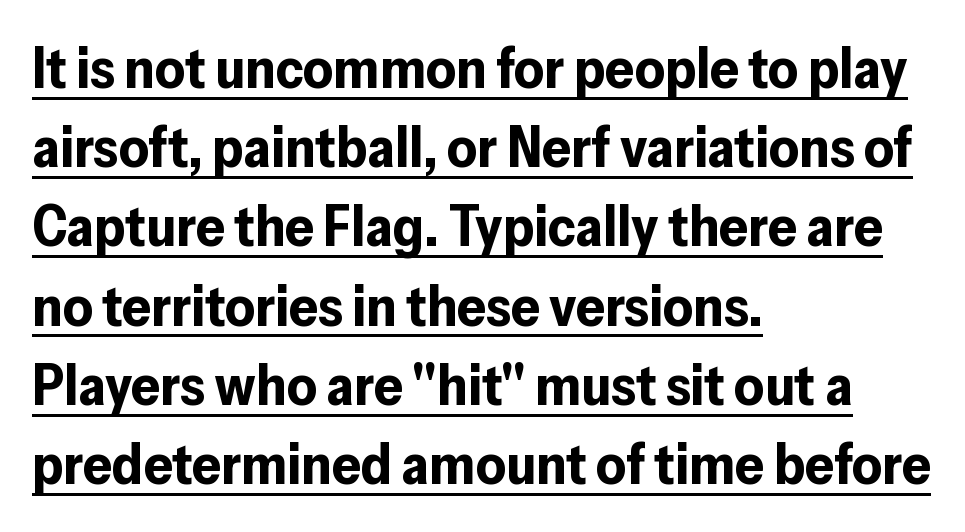
Check the space under the baseline: a stroke is drawn there. The sample has been set heavy, in full bold. Here the designer chose a conventional face with non-uniform glyph widths. Line spacing here is normal. Alignment: flush left. Inter-character spacing is left at the font's built-in metrics.
